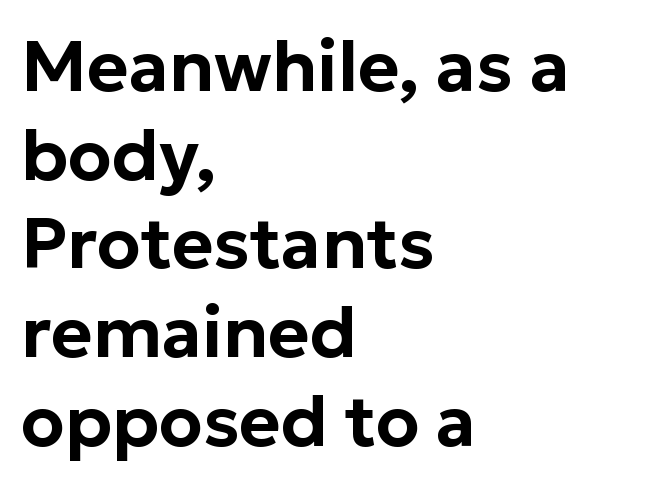
{"serif": "no", "italic": "no", "width": "normal", "stroke_contrast": "low", "x_height": "medium", "monospaced": "no", "underline": "no", "align": "left", "line_spacing": "normal", "line_spacing_ratio": 1.25, "letter_spacing": "normal", "letter_spacing_em": 0.0, "glyph_px": 71}
